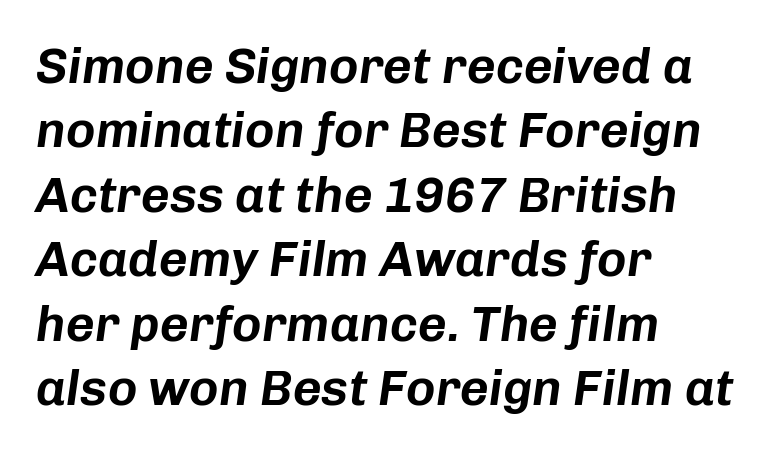
The image shows 50 px text type, italic (leaning right); set left-aligned, normal line spacing (1.29x), normal letter spacing, not underlined; low stroke contrast and a medium x-height.
